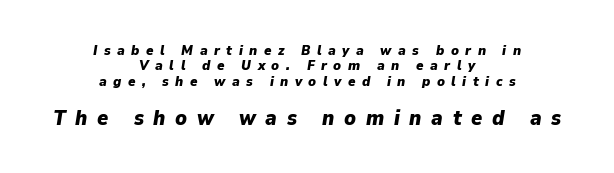
Q: Is the text bold? A: Yes.
Q: Is the text italic (slanted)? A: Yes, it leans right by about 9 degrees.
Q: Is the text underlined? A: No.
Q: How is the paragraph aligned? A: Centered.
Q: Is the spacing between letters normal or unusually wide? A: Unusually wide.
Q: Is the spacing between lines tight, normal or loose? A: Tight.
Q: Which block of text is set in a larger size, the first (top) or the second (bottom)? A: The second (bottom) one.
